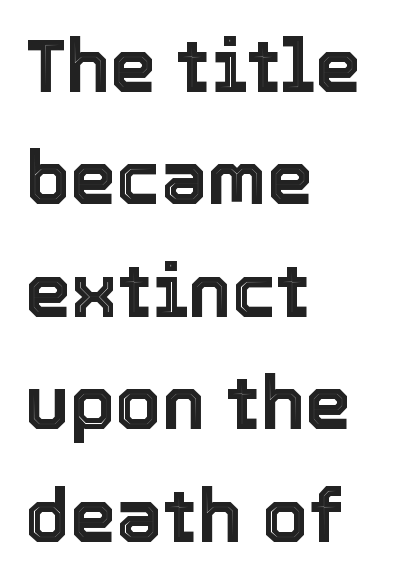
Glance below the letters and you will spot only blank space. All the whitespace from short lines collects on the right. Vertical spacing — default. There is no visible air inserted between adjacent glyphs. Tall strokes in this sample are plumb rather than angled.
